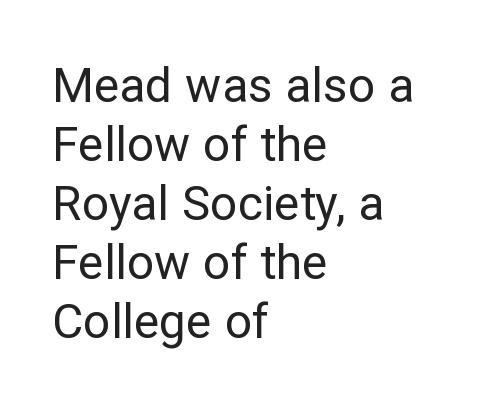
The image shows 48 px regular-weight sans-serif type, upright; set left-aligned, line spacing 1.23x, normal letter spacing, not underlined; low stroke contrast and a medium x-height.
